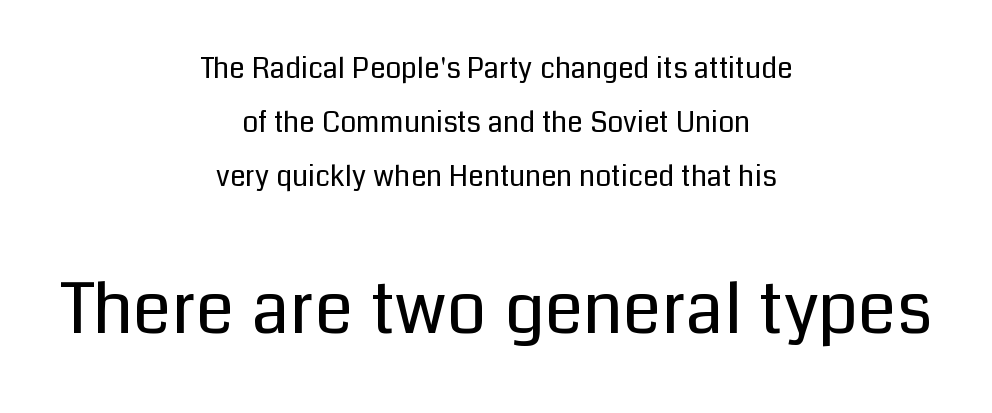
{"serif": "no", "italic": "no", "bold": "no", "weight": "regular", "width": "normal", "stroke_contrast": "low", "x_height": "medium", "monospaced": "no", "underline": "no", "align": "center", "line_spacing": "loose", "line_spacing_ratio": 1.92, "letter_spacing": "normal", "letter_spacing_em": 0.0, "larger_block": "second", "size_ratio": 2.5, "glyph_px": 70}
